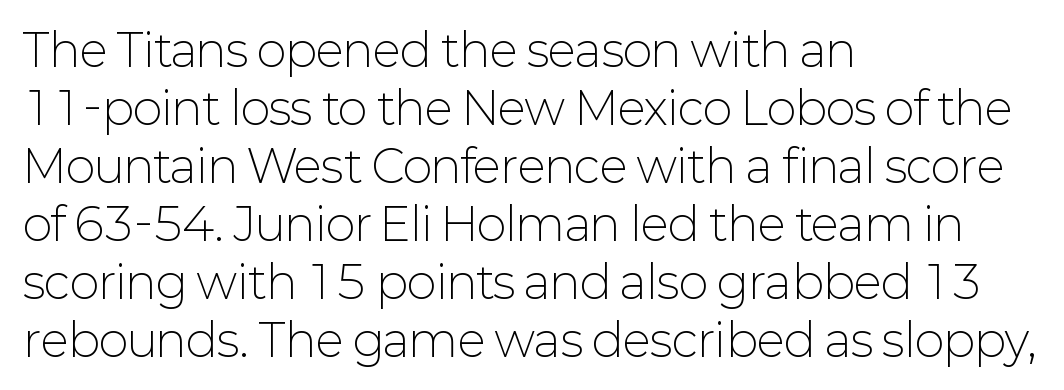
Upright lettering throughout. The face used here is a sans, in the tradition of grotesques and geometrics. A classic flush-left, rag-right setting is used for this passage. Heft: none added — not bold. The foot of each line stays bare and open. Character widths vary here, with narrow letters taking less room than wide ones.
